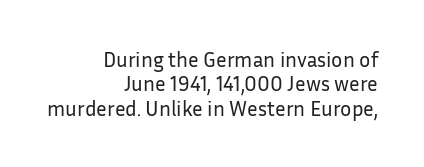
Q: Is the text bold? A: No.
Q: Is the text italic (slanted)? A: No, it is upright.
Q: Is the text underlined? A: No.
Q: How is the paragraph aligned? A: Right-aligned.
Q: Is the spacing between letters normal or unusually wide? A: Normal.
